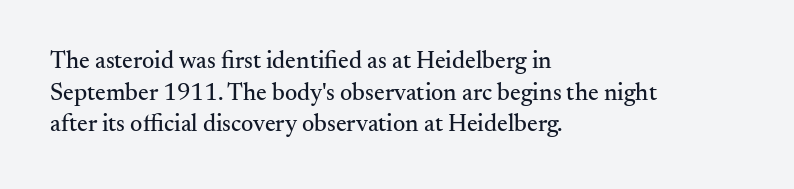
The letterforms sit shoulder to shoulder at normal distance. In terms of leading, this rendering sits right in the middle. The rendering anchors every line to the left-hand side. Style check: upright.
